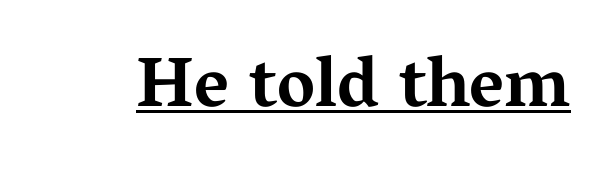
This sample uses an upright cut, with every glyph sitting square on the baseline. A typesetter would call this zero additional tracking. As a designer I'd log this as weight 700, bold. Notice how a bar underscores the lettering throughout. Think of a printed novel: that variable character pitch is what you see here. Font category for this specimen: serif.
